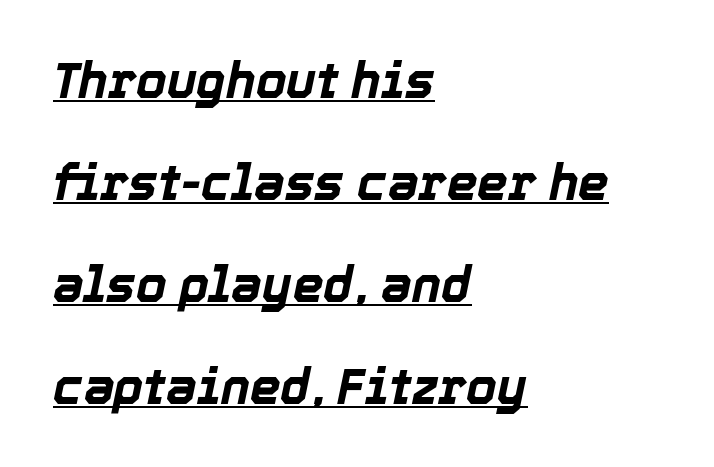
{"italic": "yes", "lean": "right", "slant_degrees": 12, "bold": "yes", "weight": "bold", "width": "normal", "x_height": "medium", "monospaced": "no", "underline": "yes", "align": "left", "line_spacing": "loose", "line_spacing_ratio": 2.08, "letter_spacing": "normal", "letter_spacing_em": 0.0, "glyph_px": 49}
